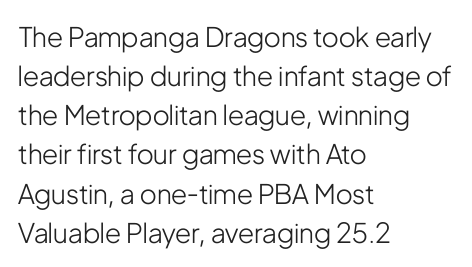
Default kerning and tracking; the words read as compact shapes. No heavy texture on the line: the type isn't bold. A roman cut, with each character standing at attention. Notice how the passage keeps a crisp vertical edge on the left only. Bare-footed words on every line.
